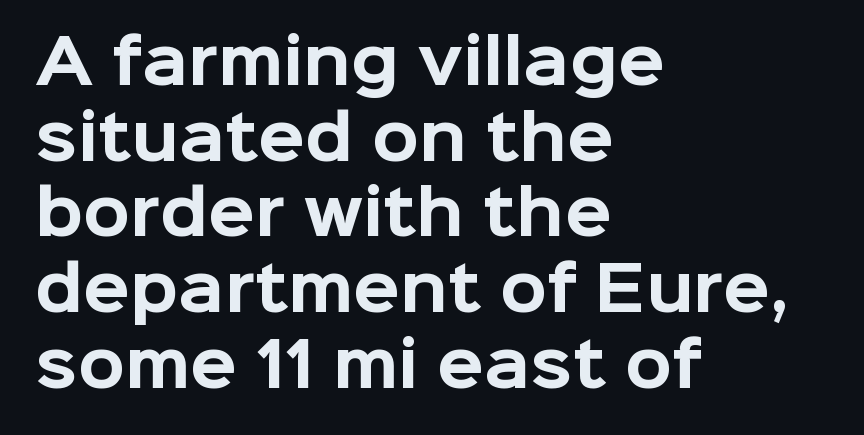
{"serif": "no", "italic": "no", "bold": "yes", "weight": "bold", "width": "normal", "stroke_contrast": "low", "x_height": "medium", "monospaced": "no", "underline": "no", "align": "left", "line_spacing_ratio": 1.24, "letter_spacing": "normal", "letter_spacing_em": 0.0, "glyph_px": 61}
